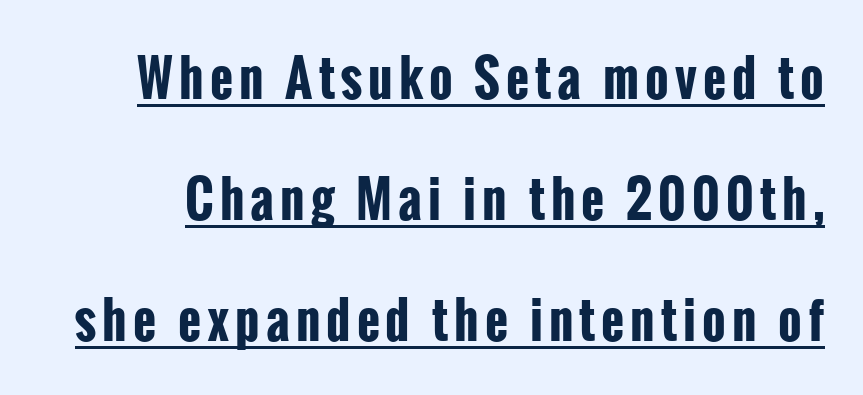
The letters stand upright; this is a roman face. Beneath each row of characters lies a ruled line. How heavy is the stroke? Heavy — this is a bold. Looks like regular typesetting: each glyph gets only the width it needs. Classification — sans serif. Whoever set this chose breathing room over compactness in the vertical rhythm.
